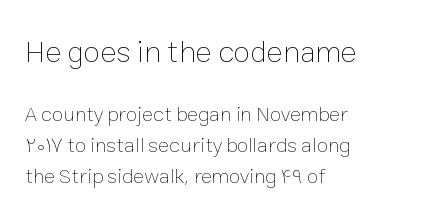
The image shows 31 px thin type, upright; set left-aligned, normal line spacing (1.48x), normal letter spacing, not underlined; the first (top) block is 1.48x larger; low stroke contrast and a medium x-height.
